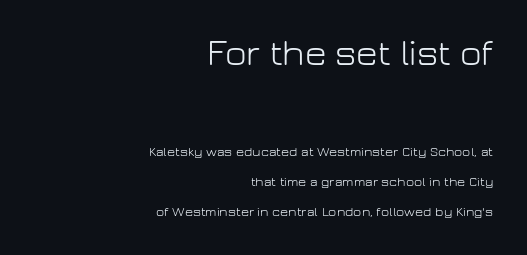
The image shows 37 px light sans-serif type, upright; set right-aligned, loose line spacing (2.16x), normal letter spacing, not underlined; the first (top) block is 2.64x larger; low stroke contrast and a medium x-height.
